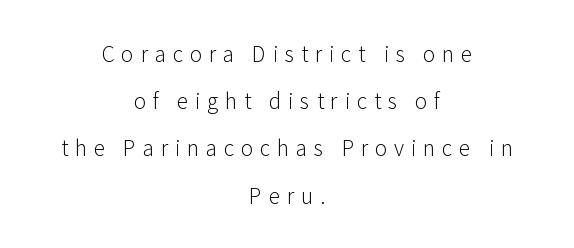
{"italic": "no", "bold": "no", "underline": "no", "align": "center", "line_spacing": "loose", "line_spacing_ratio": 2.25, "letter_spacing": "wide", "letter_spacing_em": 0.32, "glyph_px": 21}
